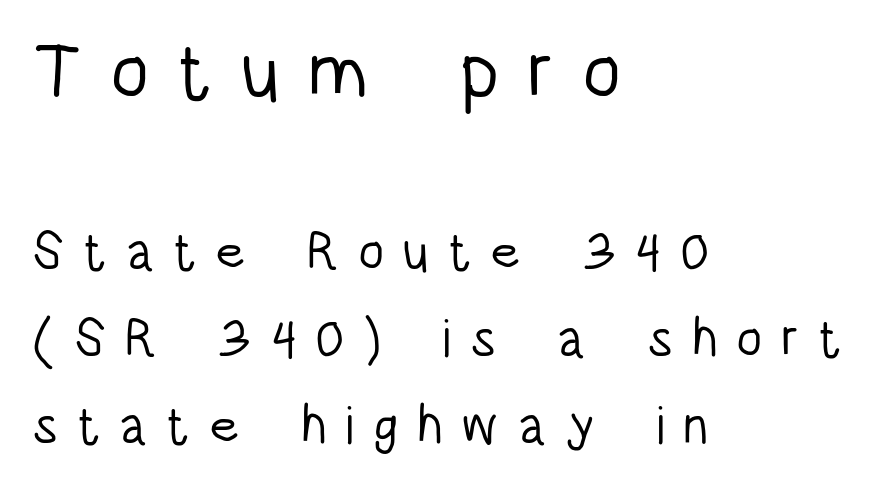
Q: Is the text bold? A: No.
Q: Is the text italic (slanted)? A: No, it is upright.
Q: Is the typeface a serif or a sans-serif typeface? A: Sans-serif.
Q: Is the text underlined? A: No.
Q: How is the paragraph aligned? A: Left-aligned.
Q: Is the spacing between letters normal or unusually wide? A: Unusually wide.
Q: Is the spacing between lines tight, normal or loose? A: Normal.
Q: Which block of text is set in a larger size, the first (top) or the second (bottom)? A: The first (top) one.
Q: Width (condensed, normal, or wide)? A: Condensed.
Q: Stroke contrast? A: Low.
Q: x-height? A: Large.
Q: Monospaced? A: No.
